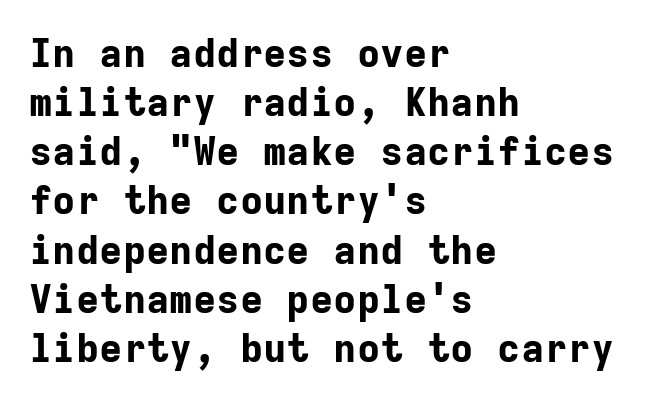
Letter spacing: default. The setting favours the left margin, as ordinary paragraphs usually do. The letters stand upright; this is a roman face. The glyphs in this specimen are sans serif. The passage shown stacks its lines at a standard gap.
